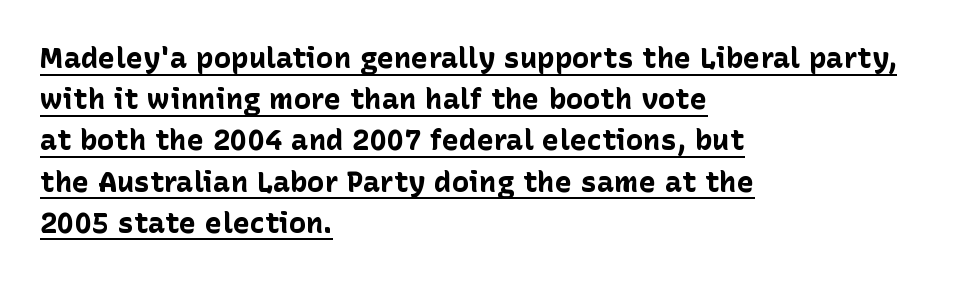
As a designer I'd log this as weight 700, bold. Stroke terminals: plain, sans-serif. In terms of letterspacing, this is plain default setting. Honestly, the row spacing looks completely unremarkable. Beneath each row of characters lies a ruled line.
